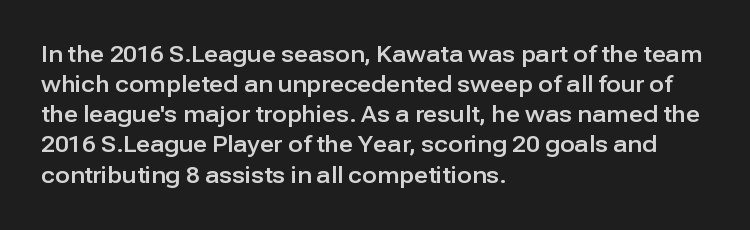
The image shows 22 px text type, upright; set left-aligned, normal line spacing (1.37x), normal letter spacing, not underlined.
